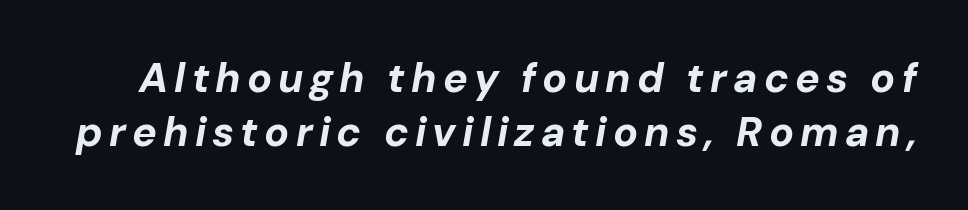
{"italic": "yes", "lean": "right", "slant_degrees": 10, "bold": "yes", "weight": "bold", "width": "normal", "stroke_contrast": "low", "x_height": "medium", "monospaced": "no", "underline": "no", "line_spacing": "normal", "line_spacing_ratio": 1.31, "glyph_px": 41}
